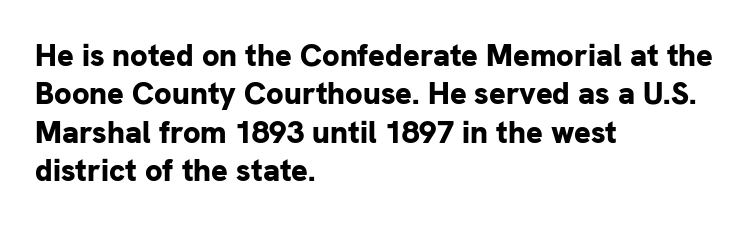
Inter-character spacing is left at the font's built-in metrics. This sample has the flowing, uneven cadence of proportional lettering. The specimen omits any rule beneath the text block's lines. This rendering employs a face without finishing strokes, i.e., a sans-serif.
